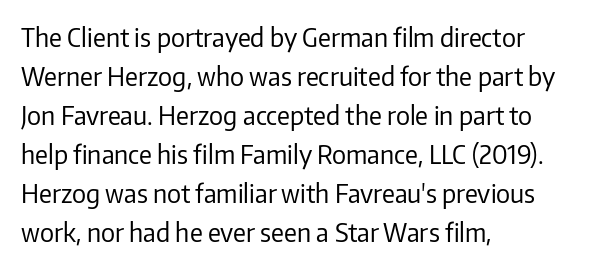
The image shows 25 px text type, upright; set left-aligned, normal line spacing (1.56x), normal letter spacing, not underlined.
